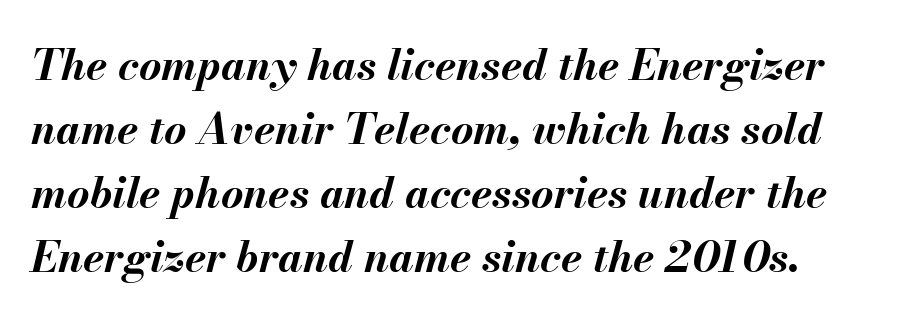
This rendering features lettering with no underline. Weight: bold. Tracking value appears to be zero — textbook default spacing. The rendering uses natural spacing where letterforms have individual widths.
